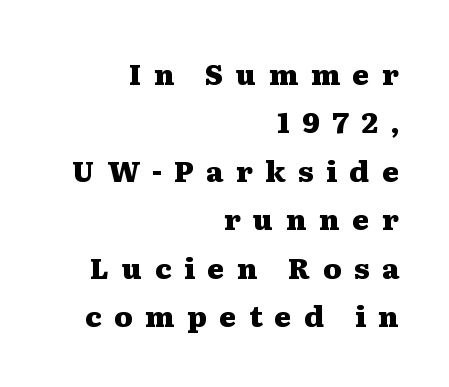
{"serif": "yes", "italic": "no", "bold": "yes", "weight": "heavy", "width": "wide", "stroke_contrast": "medium", "x_height": "medium", "monospaced": "no", "underline": "no", "align": "right", "line_spacing": "normal", "line_spacing_ratio": 1.67, "letter_spacing": "wide", "letter_spacing_em": 0.43, "glyph_px": 29}
